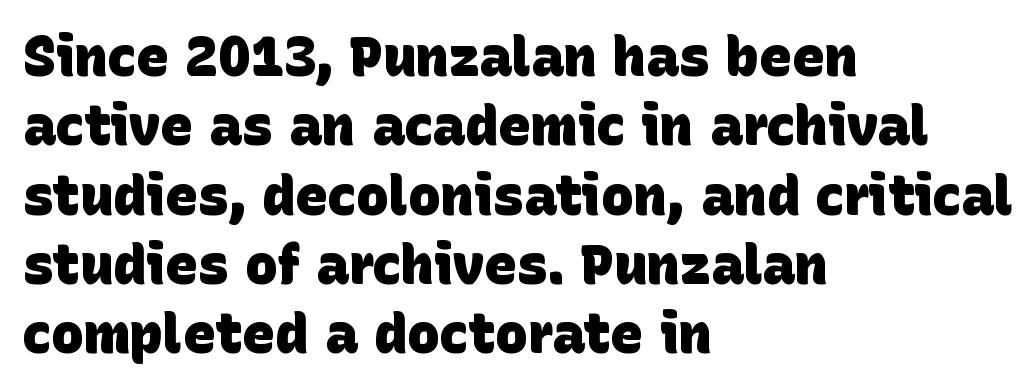
Q: Is the text bold? A: Yes.
Q: Is the typeface a serif or a sans-serif typeface? A: Sans-serif.
Q: Is the text underlined? A: No.
Q: How is the paragraph aligned? A: Left-aligned.
Q: Is the spacing between letters normal or unusually wide? A: Normal.
Q: Is the spacing between lines tight, normal or loose? A: Normal.
Q: Width (condensed, normal, or wide)? A: Normal.
Q: Stroke contrast? A: Low.
Q: x-height? A: Large.
Q: Monospaced? A: No.
